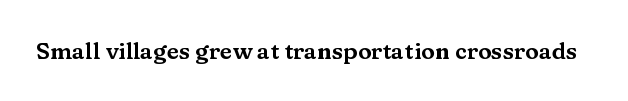
{"italic": "no", "underline": "no", "letter_spacing": "normal", "letter_spacing_em": 0.0, "glyph_px": 23}
